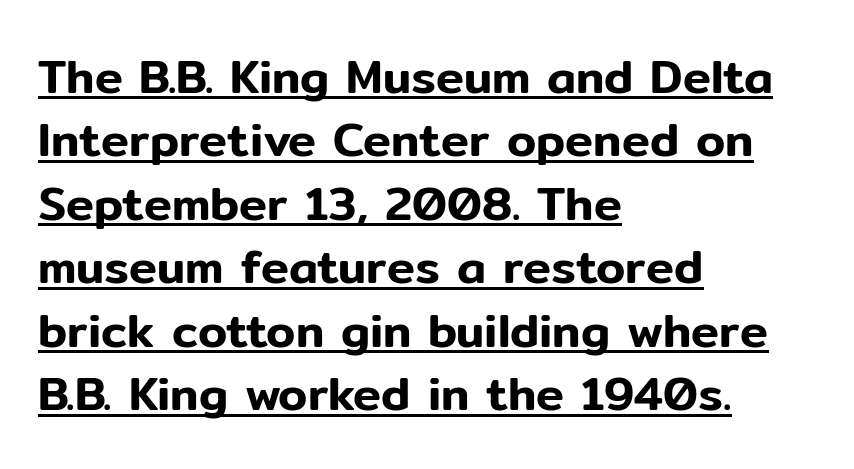
Q: Is the text italic (slanted)? A: No, it is upright.
Q: Is the typeface a serif or a sans-serif typeface? A: Sans-serif.
Q: Is the text underlined? A: Yes.
Q: How is the paragraph aligned? A: Left-aligned.
Q: Is the spacing between letters normal or unusually wide? A: Normal.
Q: Is the spacing between lines tight, normal or loose? A: Normal.
Q: Width (condensed, normal, or wide)? A: Normal.
Q: Stroke contrast? A: Low.
Q: x-height? A: Medium.
Q: Monospaced? A: No.
